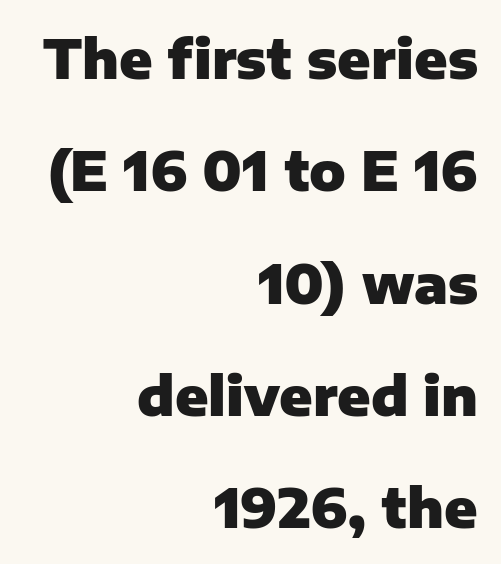
The image shows 54 px heavy sans-serif type, upright; set right-aligned, loose line spacing (2.08x), normal letter spacing, not underlined; low stroke contrast and a medium x-height.
